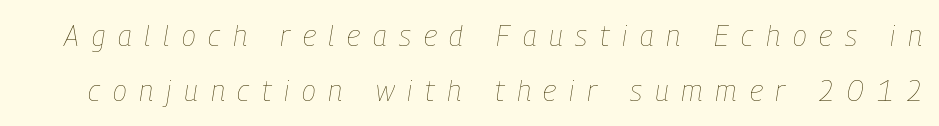
Q: Is the text bold? A: No.
Q: Is the text italic (slanted)? A: Yes, it leans right by about 9 degrees.
Q: Is the text underlined? A: No.
Q: Is the spacing between letters normal or unusually wide? A: Unusually wide.
Q: Is the spacing between lines tight, normal or loose? A: Loose.
Q: Width (condensed, normal, or wide)? A: Condensed.
Q: Stroke contrast? A: Low.
Q: x-height? A: Medium.
Q: Monospaced? A: No.
